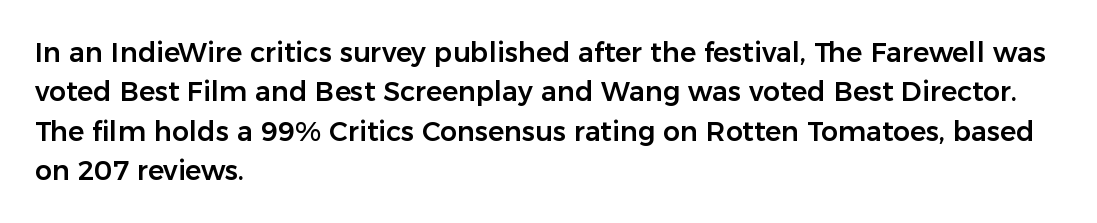
Q: Is the text italic (slanted)? A: No, it is upright.
Q: Is the text underlined? A: No.
Q: How is the paragraph aligned? A: Left-aligned.
Q: Is the spacing between letters normal or unusually wide? A: Normal.
Q: Is the spacing between lines tight, normal or loose? A: Normal.
